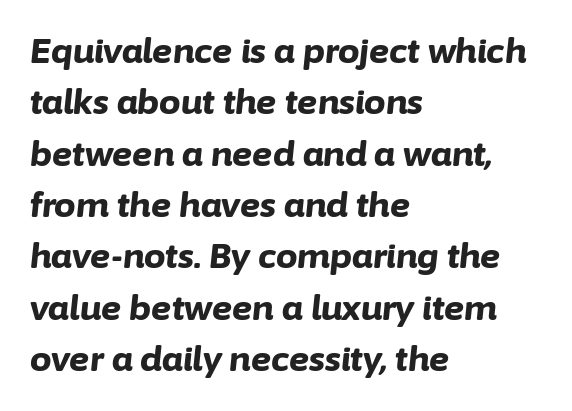
{"italic": "yes", "lean": "right", "slant_degrees": 6, "bold": "yes", "weight": "bold", "width": "normal", "stroke_contrast": "low", "x_height": "medium", "monospaced": "no", "underline": "no", "align": "left", "line_spacing": "normal", "line_spacing_ratio": 1.51, "letter_spacing": "normal", "letter_spacing_em": 0.0, "glyph_px": 34}
